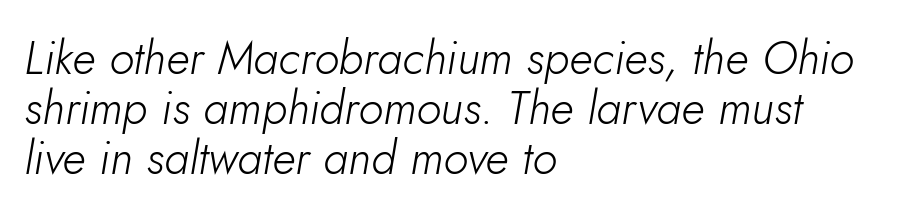
The image shows 46 px light type, italic (leaning right); set left-aligned, tight line spacing (1.09x), normal letter spacing, not underlined; low stroke contrast and a small x-height.
